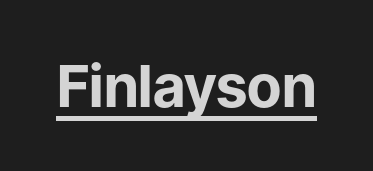
Q: Is the text bold? A: Yes.
Q: Is the text italic (slanted)? A: No, it is upright.
Q: Is the typeface a serif or a sans-serif typeface? A: Sans-serif.
Q: Is the text underlined? A: Yes.
Q: Is the spacing between letters normal or unusually wide? A: Normal.
Q: Width (condensed, normal, or wide)? A: Normal.
Q: Stroke contrast? A: Low.
Q: x-height? A: Medium.
Q: Monospaced? A: No.
